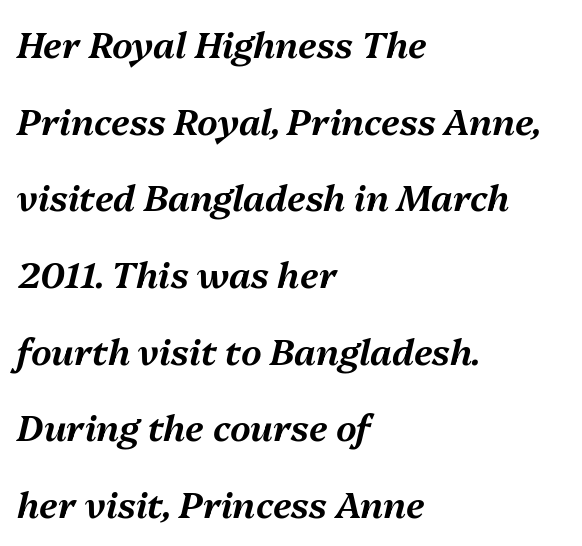
Q: Is the text italic (slanted)? A: Yes, it leans right by about 13 degrees.
Q: Is the text underlined? A: No.
Q: How is the paragraph aligned? A: Left-aligned.
Q: Is the spacing between letters normal or unusually wide? A: Normal.
Q: Is the spacing between lines tight, normal or loose? A: Loose.
Q: Width (condensed, normal, or wide)? A: Normal.
Q: Stroke contrast? A: Medium.
Q: x-height? A: Medium.
Q: Monospaced? A: No.
